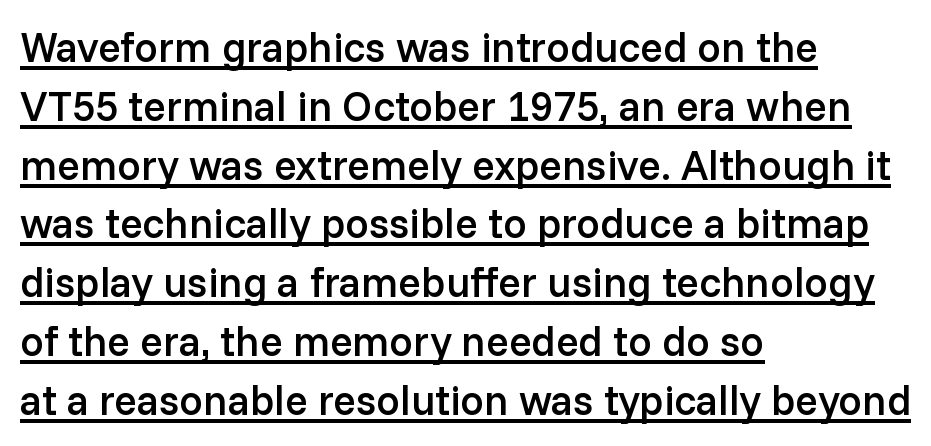
{"serif": "no", "italic": "no", "bold": "semi", "weight": "semibold", "width": "normal", "stroke_contrast": "low", "x_height": "medium", "monospaced": "no", "underline": "yes", "align": "left", "line_spacing": "normal", "line_spacing_ratio": 1.4, "letter_spacing": "normal", "letter_spacing_em": 0.0, "glyph_px": 42}
